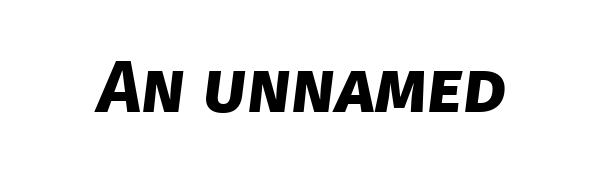
Q: Is the text bold? A: Yes.
Q: Is the typeface a serif or a sans-serif typeface? A: Sans-serif.
Q: Is the text underlined? A: No.
Q: Is the spacing between letters normal or unusually wide? A: Normal.
Q: Width (condensed, normal, or wide)? A: Normal.
Q: Stroke contrast? A: Low.
Q: x-height? A: Large.
Q: Monospaced? A: No.
